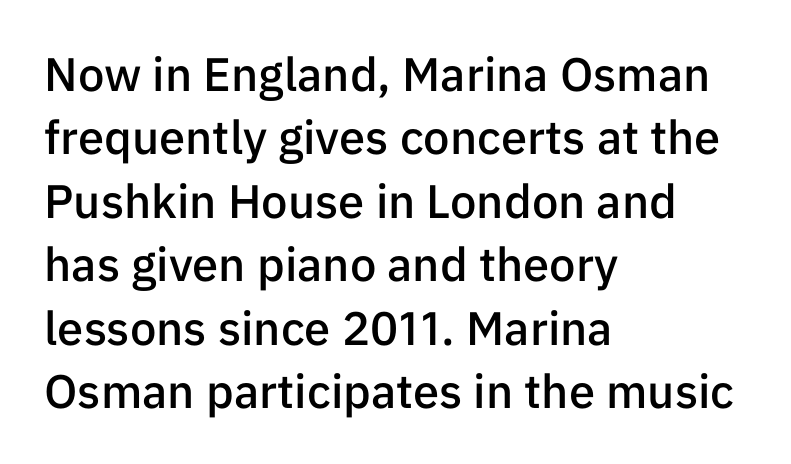
The image shows 47 px semibold sans-serif type, upright; set left-aligned, normal line spacing (1.35x), normal letter spacing, not underlined; low stroke contrast and a medium x-height.
